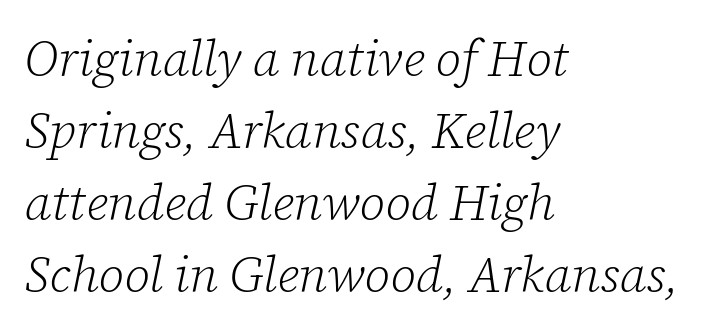
{"serif": "yes", "italic": "yes", "lean": "right", "slant_degrees": 12, "bold": "no", "weight": "light", "width": "normal", "stroke_contrast": "low", "x_height": "medium", "monospaced": "no", "underline": "no", "align": "left", "line_spacing": "normal", "line_spacing_ratio": 1.44, "letter_spacing": "normal", "letter_spacing_em": 0.0, "glyph_px": 50}
